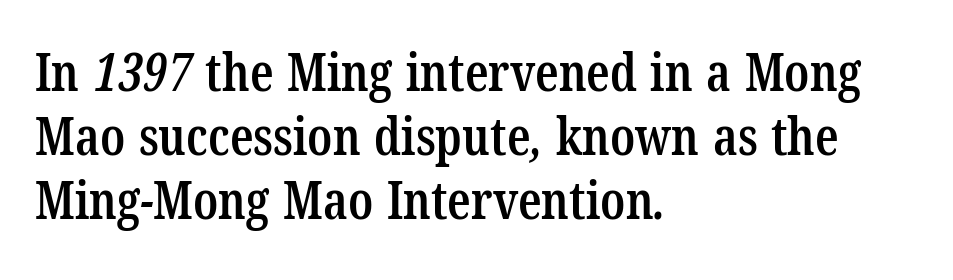
Q: Is the text bold? A: Semi-bold.
Q: Is the typeface a serif or a sans-serif typeface? A: Serif.
Q: Is the text underlined? A: No.
Q: How is the paragraph aligned? A: Left-aligned.
Q: Is the spacing between letters normal or unusually wide? A: Normal.
Q: Width (condensed, normal, or wide)? A: Condensed.
Q: Stroke contrast? A: Low.
Q: x-height? A: Medium.
Q: Monospaced? A: No.
